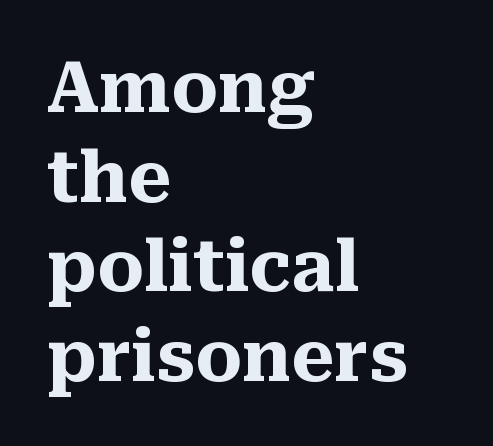
This is the regular roman posture of the typeface. This rendering employs a face with finishing strokes, i.e., a serif. Compared with typical paragraphs, the rows here are spaced about the same. Line starts are locked; line ends wander.
